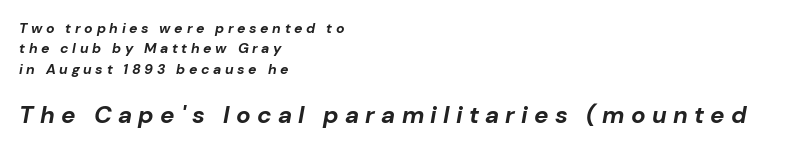
The vertical gap from one line to the next is medium. Compare the two chunks: the lower has the greater cap height. A classic flush-left, rag-right setting is used for this passage. The strip under each line holds only bare page.
